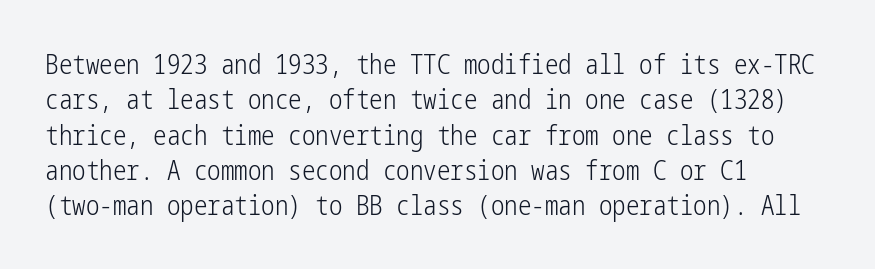
{"italic": "no", "bold": "no", "underline": "no", "align": "left", "line_spacing": "normal", "line_spacing_ratio": 1.31, "letter_spacing": "normal", "letter_spacing_em": 0.0, "glyph_px": 27}
